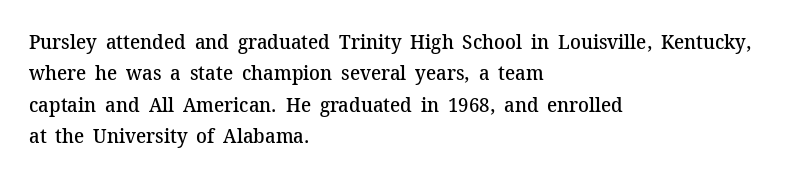
The characters look somewhat weighty, a semibold short of true bold. The passage shown is not underscored anywhere. Tall strokes in this sample are plumb rather than angled. Observe the ordinary spacing: letters are neighbours, not strangers.
